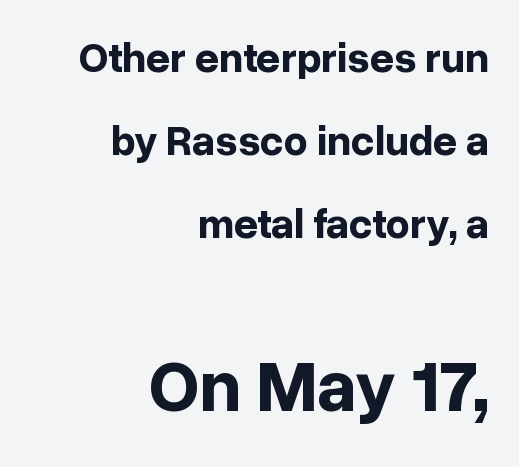
Descender tails drop into unmarked territory. A typesetter would label this face a sans. On the weight axis this lands at bold, roughly 700. Characters remain perfectly vertical along every line. Teacher's note: observe the even right margin — that is flush-right alignment.
